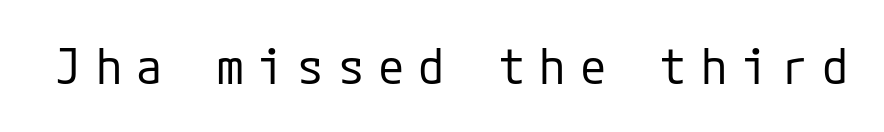
The image shows 48 px regular-weight sans-serif type, upright; set unusually wide letter spacing (+0.29 em), not underlined; low stroke contrast and a medium x-height.
